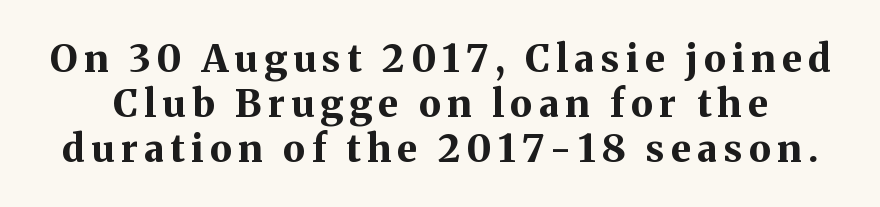
The image shows 38 px bold serif type, upright; set line spacing 1.18x, not underlined; medium stroke contrast and a medium x-height.
